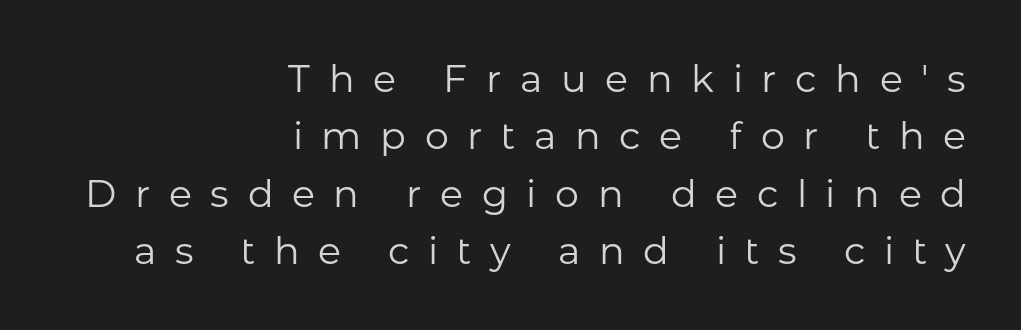
The image shows 38 px regular-weight sans-serif type, upright; set right-aligned, normal line spacing (1.51x), unusually wide letter spacing (+0.49 em), not underlined; low stroke contrast and a medium x-height.
